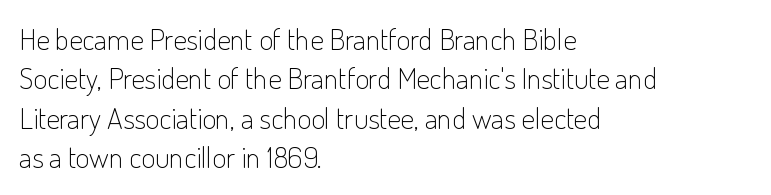
Q: Is the text bold? A: No.
Q: Is the text italic (slanted)? A: No, it is upright.
Q: Is the typeface a serif or a sans-serif typeface? A: Sans-serif.
Q: Is the text underlined? A: No.
Q: How is the paragraph aligned? A: Left-aligned.
Q: Is the spacing between letters normal or unusually wide? A: Normal.
Q: Is the spacing between lines tight, normal or loose? A: Normal.
Q: Width (condensed, normal, or wide)? A: Condensed.
Q: Stroke contrast? A: Low.
Q: x-height? A: Small.
Q: Monospaced? A: No.
